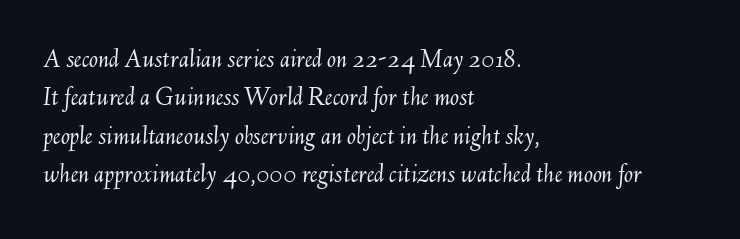
{"italic": "yes", "lean": "right", "slant_degrees": 6, "bold": "no", "underline": "no", "align": "left", "line_spacing": "normal", "line_spacing_ratio": 1.42, "letter_spacing": "normal", "letter_spacing_em": 0.0, "glyph_px": 27}
